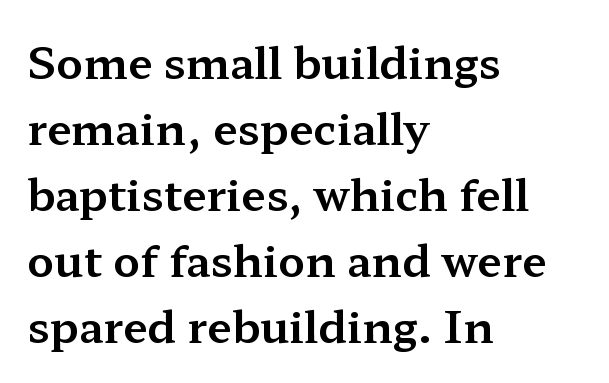
{"serif": "yes", "italic": "no", "width": "wide", "stroke_contrast": "medium", "x_height": "medium", "monospaced": "no", "underline": "no", "align": "left", "line_spacing": "normal", "line_spacing_ratio": 1.5, "letter_spacing": "normal", "letter_spacing_em": 0.0, "glyph_px": 44}
